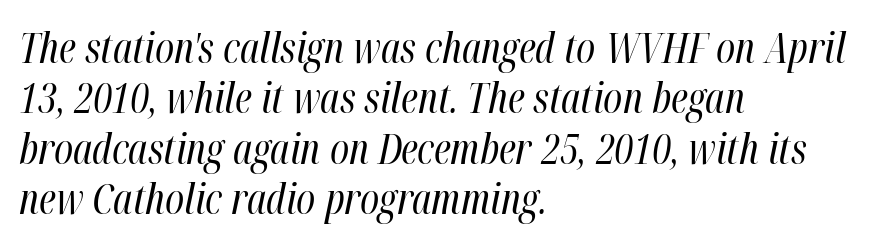
The image shows 41 px regular-weight, condensed type, italic (leaning right); set left-aligned, line spacing 1.23x, normal letter spacing, not underlined; high stroke contrast and a medium x-height.
